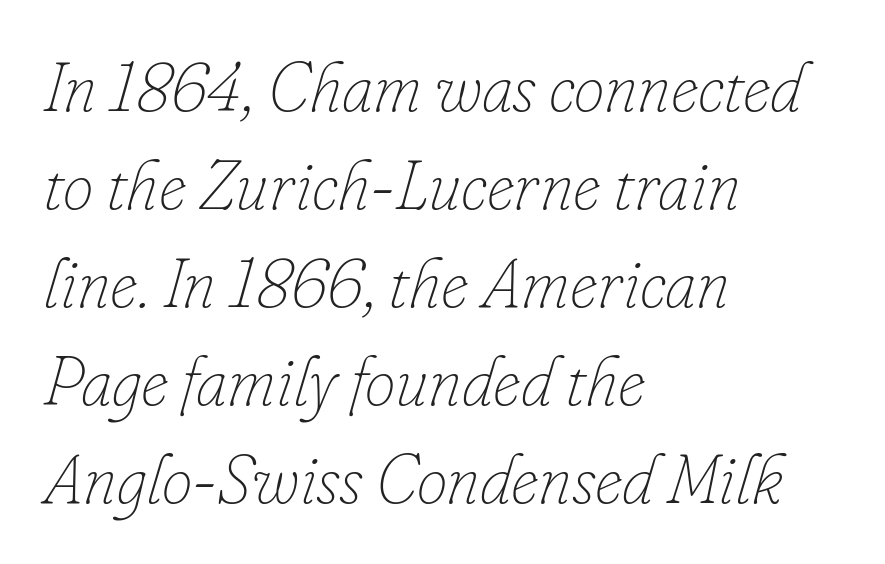
{"italic": "yes", "lean": "right", "slant_degrees": 16, "bold": "no", "weight": "thin", "width": "normal", "stroke_contrast": "low", "x_height": "small", "monospaced": "no", "underline": "no", "align": "left", "line_spacing": "normal", "line_spacing_ratio": 1.42, "letter_spacing": "normal", "letter_spacing_em": 0.0, "glyph_px": 69}
